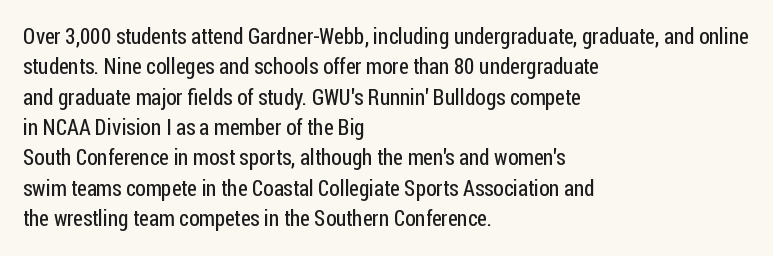
{"italic": "no", "bold": "no", "underline": "no", "align": "left", "line_spacing": "normal", "line_spacing_ratio": 1.38, "letter_spacing": "normal", "letter_spacing_em": 0.0, "glyph_px": 22}
